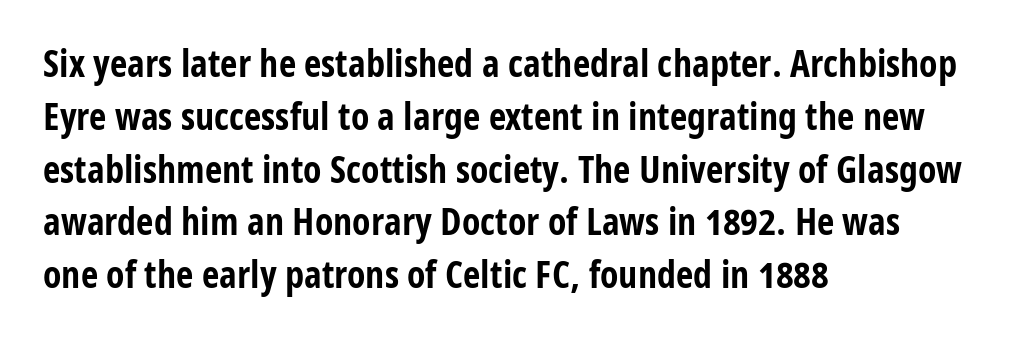
Q: Is the text bold? A: Yes.
Q: Is the text italic (slanted)? A: No, it is upright.
Q: Is the typeface a serif or a sans-serif typeface? A: Sans-serif.
Q: Is the text underlined? A: No.
Q: How is the paragraph aligned? A: Left-aligned.
Q: Is the spacing between letters normal or unusually wide? A: Normal.
Q: Is the spacing between lines tight, normal or loose? A: Normal.
Q: Width (condensed, normal, or wide)? A: Condensed.
Q: Stroke contrast? A: Low.
Q: x-height? A: Medium.
Q: Monospaced? A: No.
